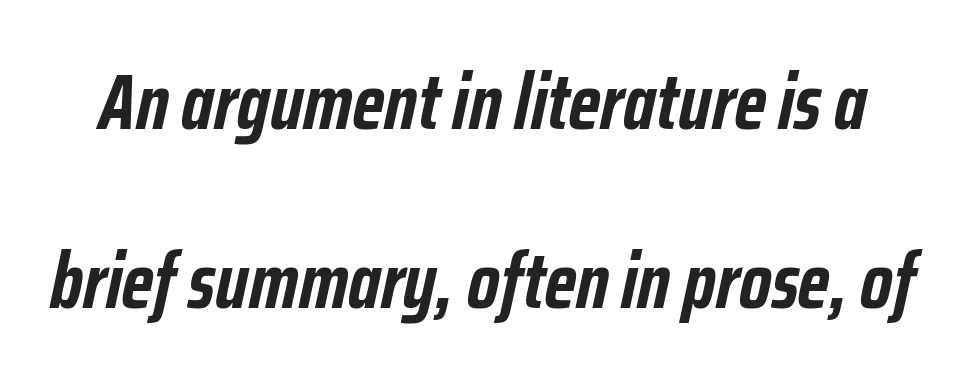
Q: Is the text bold? A: Yes.
Q: Is the text italic (slanted)? A: Yes, it leans right by about 12 degrees.
Q: Is the text underlined? A: No.
Q: Is the spacing between letters normal or unusually wide? A: Normal.
Q: Is the spacing between lines tight, normal or loose? A: Loose.
Q: Width (condensed, normal, or wide)? A: Condensed.
Q: Stroke contrast? A: Low.
Q: x-height? A: Medium.
Q: Monospaced? A: No.
